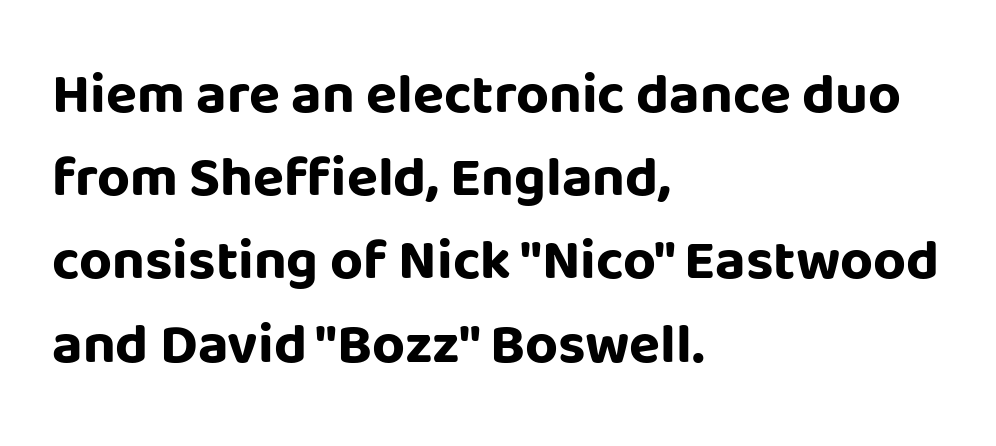
Q: Is the text bold? A: Yes.
Q: Is the text italic (slanted)? A: No, it is upright.
Q: Is the typeface a serif or a sans-serif typeface? A: Sans-serif.
Q: Is the text underlined? A: No.
Q: How is the paragraph aligned? A: Left-aligned.
Q: Is the spacing between letters normal or unusually wide? A: Normal.
Q: Is the spacing between lines tight, normal or loose? A: Normal.
Q: Width (condensed, normal, or wide)? A: Normal.
Q: Stroke contrast? A: Low.
Q: x-height? A: Large.
Q: Monospaced? A: No.
